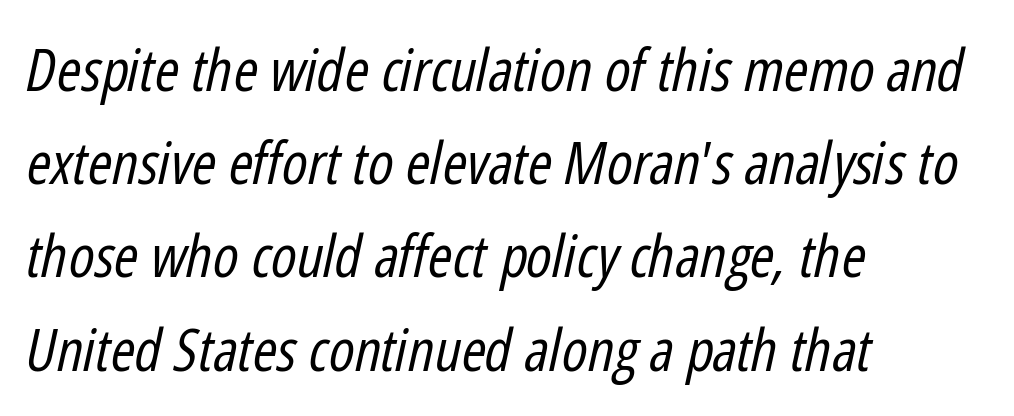
Q: Is the text bold? A: No.
Q: Is the text italic (slanted)? A: Yes, it leans right by about 12 degrees.
Q: Is the text underlined? A: No.
Q: How is the paragraph aligned? A: Left-aligned.
Q: Is the spacing between letters normal or unusually wide? A: Normal.
Q: Is the spacing between lines tight, normal or loose? A: Normal.
Q: Width (condensed, normal, or wide)? A: Condensed.
Q: Stroke contrast? A: Low.
Q: x-height? A: Medium.
Q: Monospaced? A: No.
